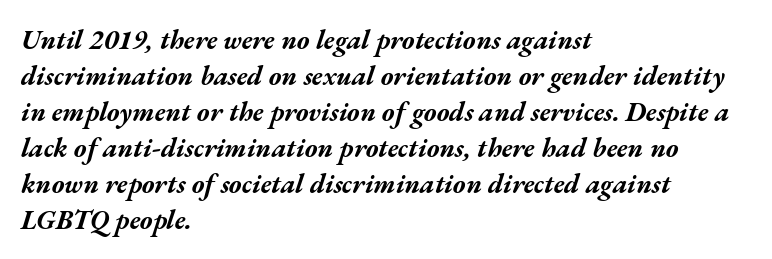
The image shows 27 px bold type, italic (leaning right); set left-aligned, normal line spacing (1.33x), normal letter spacing, not underlined.
